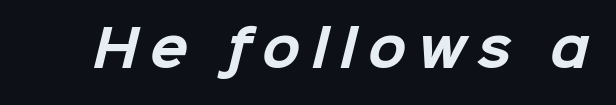
The image shows 50 px bold sans-serif type; set unusually wide letter spacing (+0.23 em), not underlined; low stroke contrast and a medium x-height.
